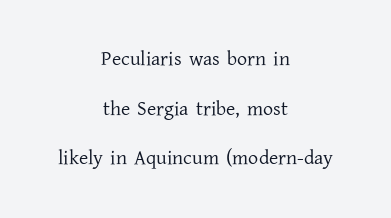
The specimen reads as upright at a glance. The strokes carry an ordinary text weight at most. Unmarked baselines from the first word to the last. Reading down the block, each line starts at a different indent, mirrored at its end.
